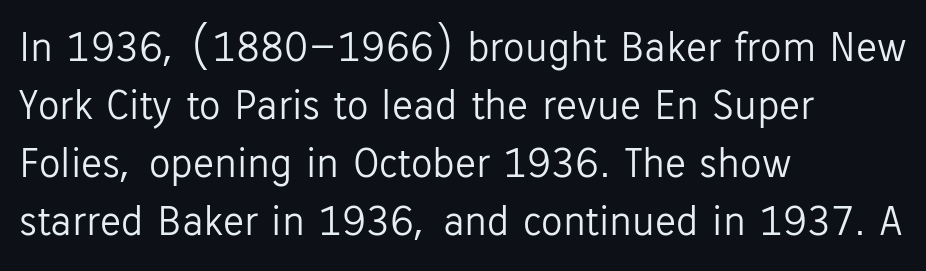
Note the varied advance widths — an 'i' is clearly narrower than an 'm'. Each row of text sits above clean, open space. Students, observe: this is what conventionally led text looks like. In CSS terms this would be text-align: left. The specimen reads as upright at a glance. How are the letters spaced? Ordinarily, with no added tracking.
